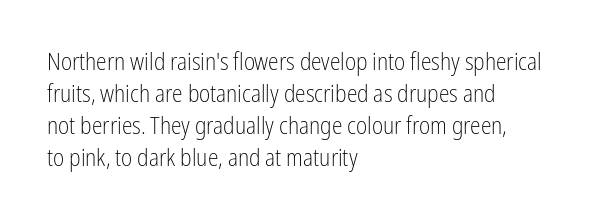
The image shows 24 px text type, upright; set left-aligned, normal line spacing (1.34x), normal letter spacing, not underlined.
